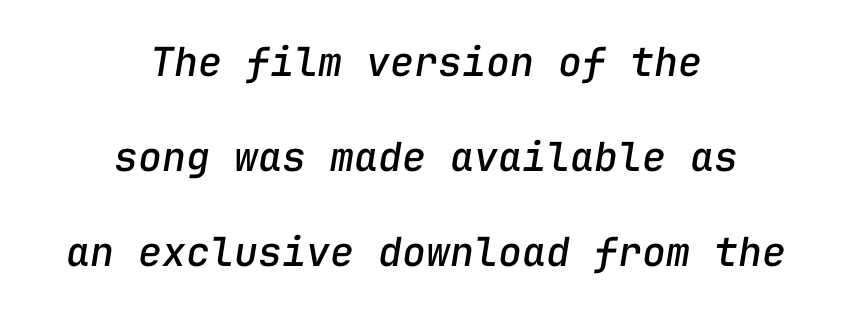
Q: Is the text italic (slanted)? A: Yes, it leans right by about 9 degrees.
Q: Is the text underlined? A: No.
Q: How is the paragraph aligned? A: Centered.
Q: Is the spacing between letters normal or unusually wide? A: Normal.
Q: Is the spacing between lines tight, normal or loose? A: Loose.
Q: Width (condensed, normal, or wide)? A: Normal.
Q: Stroke contrast? A: Low.
Q: x-height? A: Medium.
Q: Monospaced? A: Yes.
